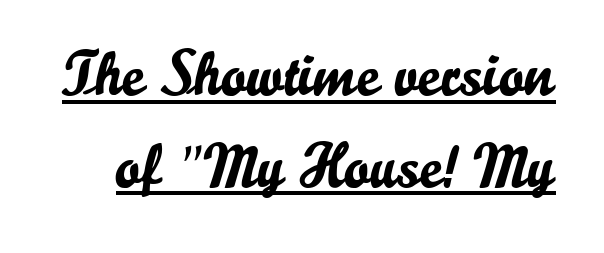
{"serif": "no", "width": "normal", "stroke_contrast": "low", "x_height": "small", "monospaced": "no", "underline": "yes", "line_spacing": "normal", "line_spacing_ratio": 1.48, "letter_spacing": "normal", "letter_spacing_em": 0.0, "glyph_px": 62}
